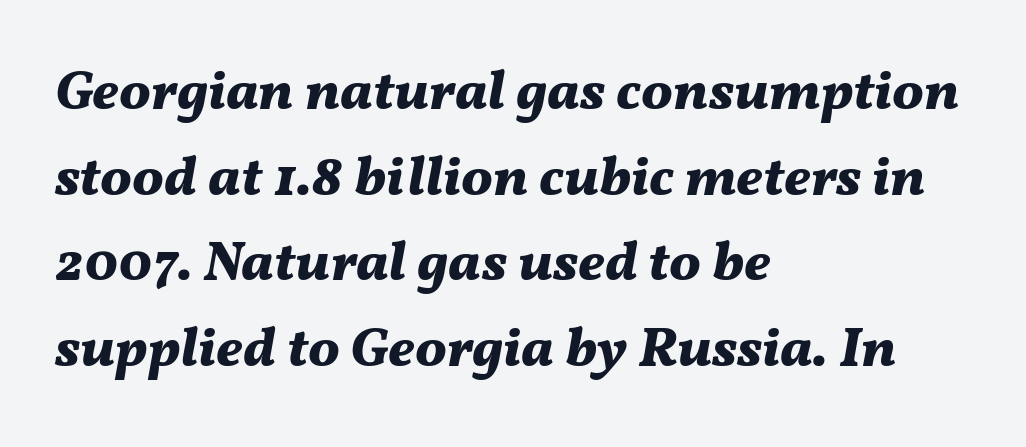
{"italic": "yes", "lean": "right", "slant_degrees": 11, "bold": "yes", "weight": "bold", "width": "normal", "stroke_contrast": "medium", "x_height": "medium", "monospaced": "no", "underline": "no", "align": "left", "line_spacing": "normal", "line_spacing_ratio": 1.53, "letter_spacing": "normal", "letter_spacing_em": 0.0, "glyph_px": 56}
